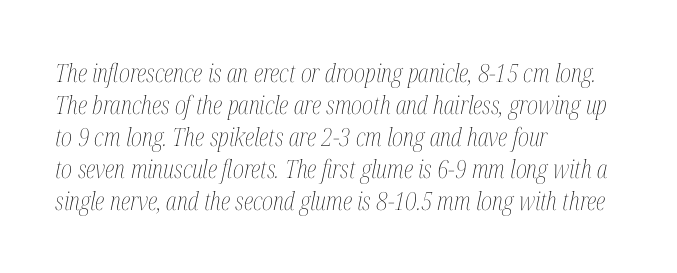
The image shows 25 px text type, italic (leaning right); set left-aligned, normal line spacing (1.28x), normal letter spacing, not underlined.
